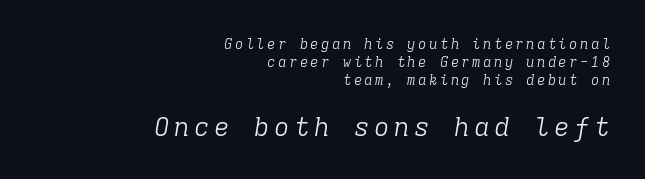
Q: Is the text bold? A: No.
Q: Is the text italic (slanted)? A: Yes, it leans right by about 9 degrees.
Q: Is the text underlined? A: No.
Q: How is the paragraph aligned? A: Right-aligned.
Q: Is the spacing between lines tight, normal or loose? A: Normal.
Q: Which block of text is set in a larger size, the first (top) or the second (bottom)? A: The second (bottom) one.
